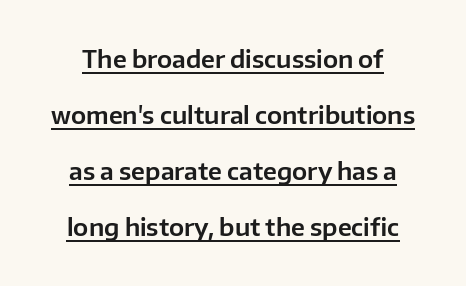
The image shows 24 px text type, upright; set loose line spacing (2.34x), normal letter spacing, underlined.
